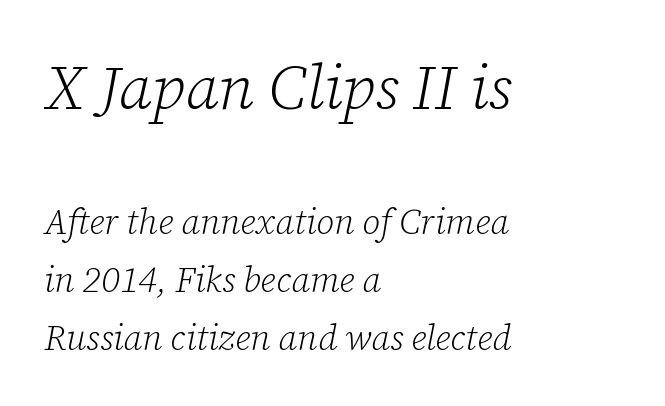
Q: Is the text bold? A: No.
Q: Is the text italic (slanted)? A: Yes, it leans right by about 12 degrees.
Q: Is the typeface a serif or a sans-serif typeface? A: Serif.
Q: Is the text underlined? A: No.
Q: How is the paragraph aligned? A: Left-aligned.
Q: Is the spacing between letters normal or unusually wide? A: Normal.
Q: Is the spacing between lines tight, normal or loose? A: Normal.
Q: Which block of text is set in a larger size, the first (top) or the second (bottom)? A: The first (top) one.
Q: Width (condensed, normal, or wide)? A: Normal.
Q: Stroke contrast? A: Low.
Q: x-height? A: Medium.
Q: Monospaced? A: No.
